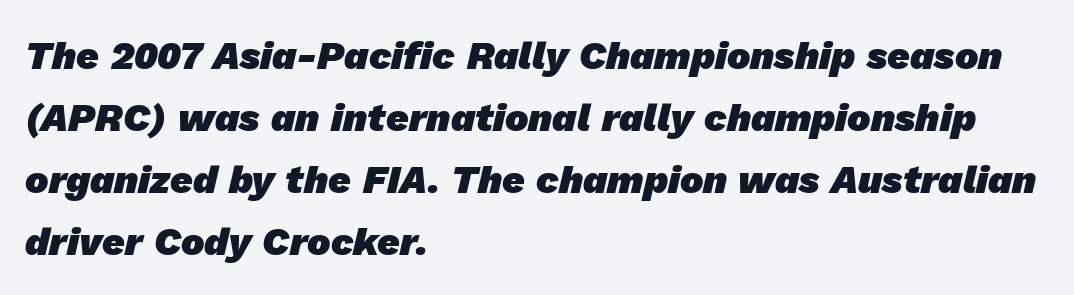
Q: Is the text bold? A: Yes.
Q: Is the typeface a serif or a sans-serif typeface? A: Sans-serif.
Q: Is the text underlined? A: No.
Q: How is the paragraph aligned? A: Left-aligned.
Q: Is the spacing between letters normal or unusually wide? A: Normal.
Q: Is the spacing between lines tight, normal or loose? A: Normal.
Q: Width (condensed, normal, or wide)? A: Normal.
Q: Stroke contrast? A: Low.
Q: x-height? A: Medium.
Q: Monospaced? A: No.
